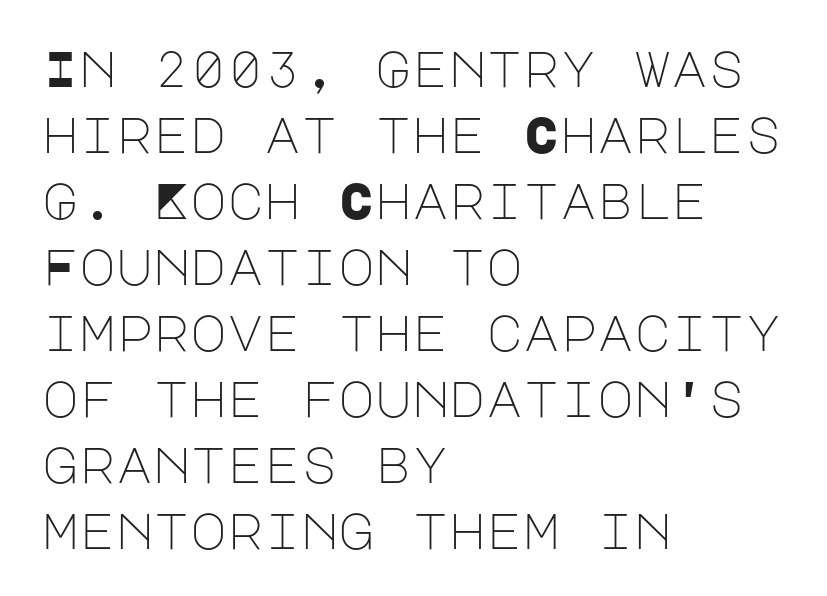
The image shows 50 px light sans-serif type, upright; set left-aligned, normal line spacing (1.32x), normal letter spacing, not underlined; low stroke contrast and a large x-height.
